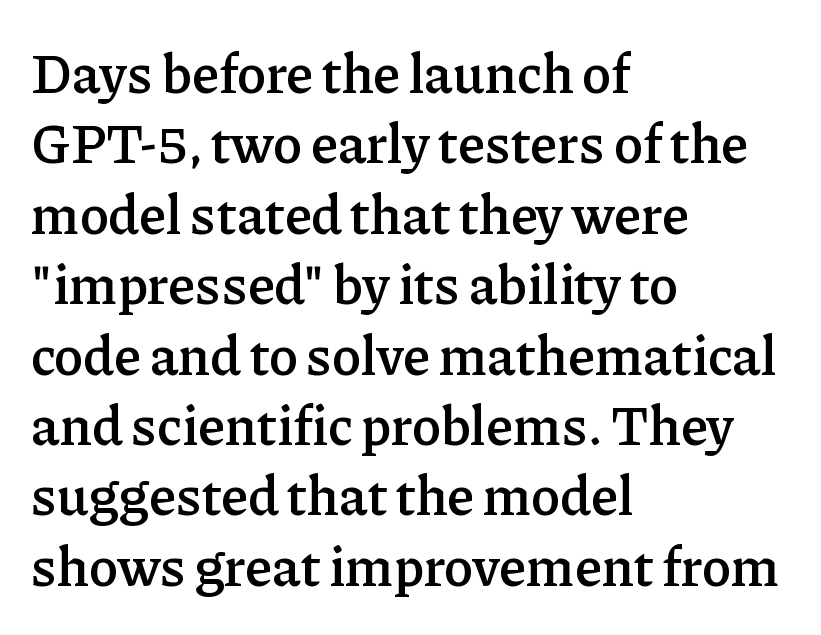
Glyph-to-glyph distance matches everyday printed text. The letters stand upright; this is a roman face. The face used here is proportionally spaced, like ordinary book or web type. Classification — serif.
